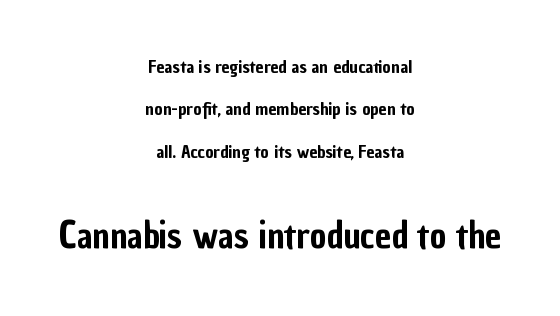
The image shows 36 px condensed sans-serif type, upright; set centered, loose line spacing (2.36x), normal letter spacing, not underlined; the second (bottom) block is 2.0x larger; low stroke contrast and a medium x-height.
